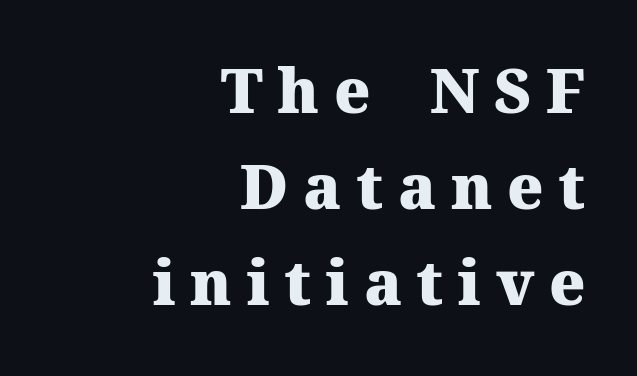
Q: Is the text bold? A: Yes.
Q: Is the text italic (slanted)? A: No, it is upright.
Q: Is the typeface a serif or a sans-serif typeface? A: Serif.
Q: Is the text underlined? A: No.
Q: How is the paragraph aligned? A: Right-aligned.
Q: Is the spacing between letters normal or unusually wide? A: Unusually wide.
Q: Is the spacing between lines tight, normal or loose? A: Normal.
Q: Width (condensed, normal, or wide)? A: Normal.
Q: Stroke contrast? A: Medium.
Q: x-height? A: Medium.
Q: Monospaced? A: No.
